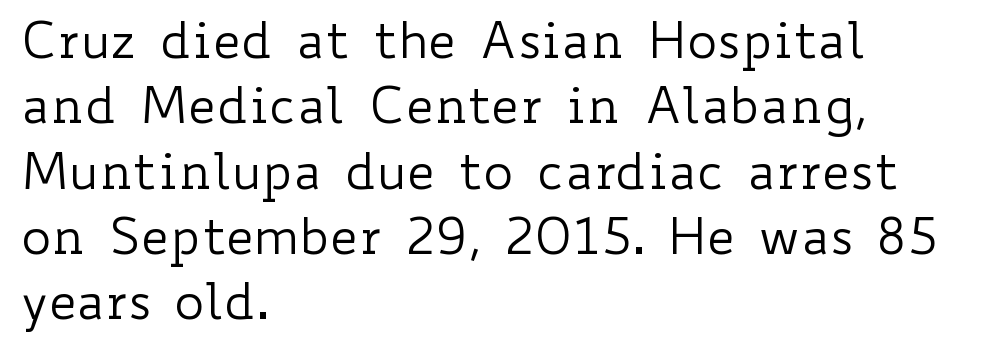
Is the block centered? No — it sits flush against the left margin. Italic? Not at all — the glyphs are vertical. Here the designer chose a conventional face with non-uniform glyph widths. No chunkiness to these letters — they're not bold. No extra tracking has been applied to these lines. What's the leading like? Ordinary, nothing unusual.
